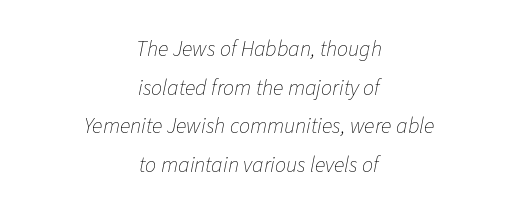
The image shows 22 px text type, italic (leaning right); set centered, line spacing 1.76x, normal letter spacing, not underlined.
